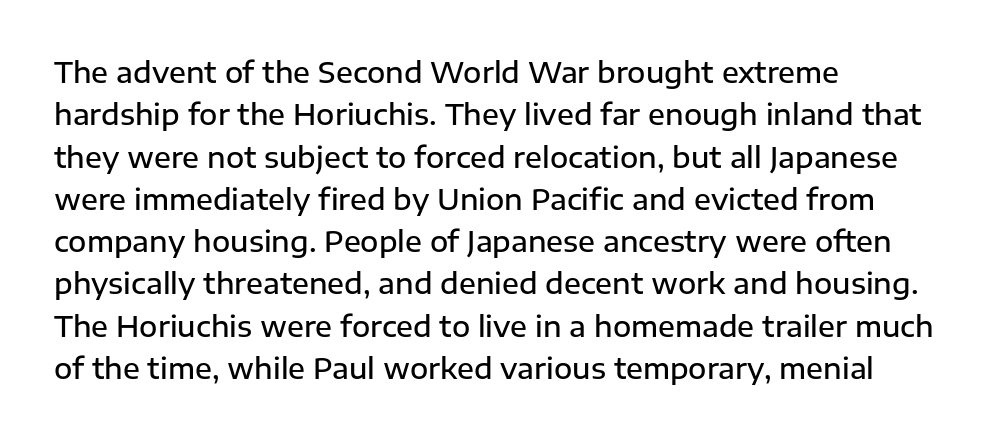
Q: Is the text bold? A: Semi-bold.
Q: Is the text italic (slanted)? A: No, it is upright.
Q: Is the typeface a serif or a sans-serif typeface? A: Sans-serif.
Q: Is the text underlined? A: No.
Q: How is the paragraph aligned? A: Left-aligned.
Q: Is the spacing between letters normal or unusually wide? A: Normal.
Q: Is the spacing between lines tight, normal or loose? A: Normal.
Q: Width (condensed, normal, or wide)? A: Normal.
Q: Stroke contrast? A: Low.
Q: x-height? A: Medium.
Q: Monospaced? A: No.
